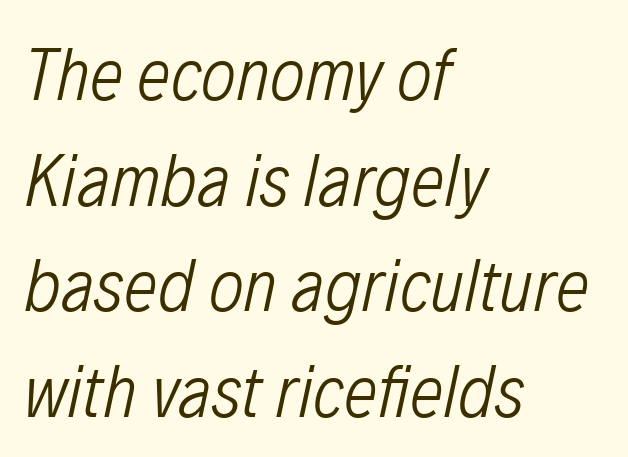
{"italic": "yes", "lean": "right", "slant_degrees": 12, "bold": "no", "weight": "light", "width": "condensed", "stroke_contrast": "low", "x_height": "medium", "monospaced": "no", "underline": "no", "align": "left", "line_spacing": "normal", "line_spacing_ratio": 1.41, "letter_spacing": "normal", "letter_spacing_em": 0.0, "glyph_px": 75}
